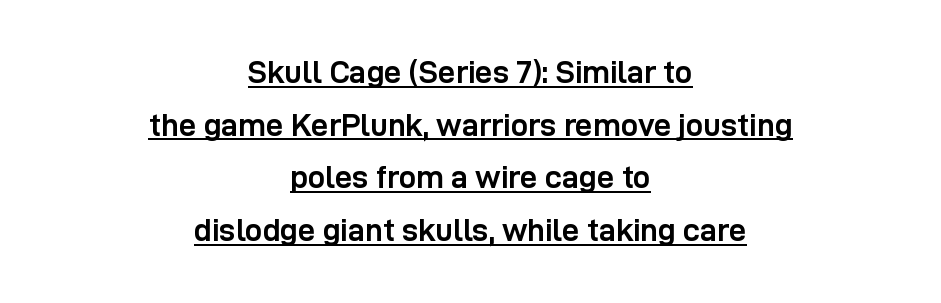
Emphasis by weight is at full strength: bold. Reading down the block, each line starts at a different indent, mirrored at its end. Does extra space separate the letters? No, they use regular spacing. The typography opts for an upright posture over an oblique one. The rendering shows plain stroke endings on the letterforms — a sans-serif design. Do the characters align in a grid? No, the font is proportional.
